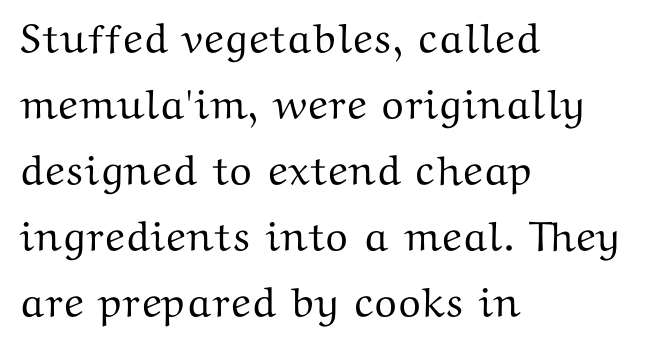
{"serif": "yes", "italic": "no", "width": "wide", "stroke_contrast": "medium", "x_height": "medium", "monospaced": "no", "underline": "no", "align": "left", "line_spacing": "normal", "line_spacing_ratio": 1.57, "letter_spacing": "normal", "letter_spacing_em": 0.0, "glyph_px": 42}
